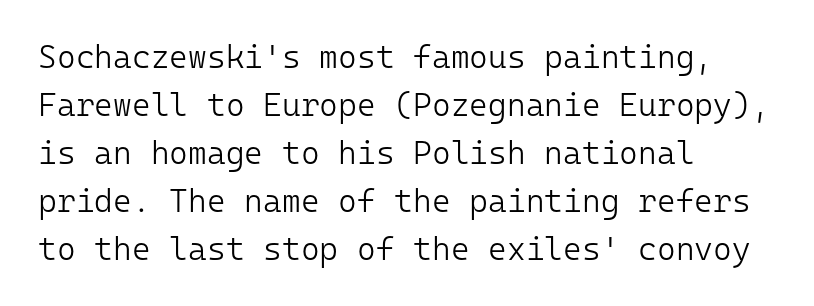
The image shows 32 px light sans-serif type, upright, monospaced; set left-aligned, normal line spacing (1.5x), normal letter spacing, not underlined; low stroke contrast and a medium x-height.
